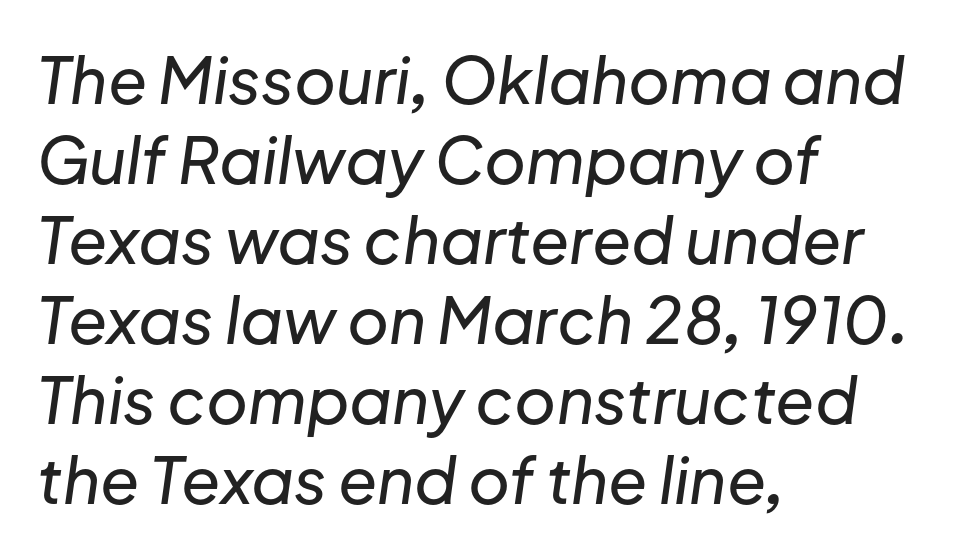
{"italic": "yes", "lean": "right", "slant_degrees": 8, "width": "normal", "stroke_contrast": "low", "x_height": "medium", "monospaced": "no", "underline": "no", "align": "left", "line_spacing": "normal", "line_spacing_ratio": 1.25, "letter_spacing": "normal", "letter_spacing_em": 0.0, "glyph_px": 64}
